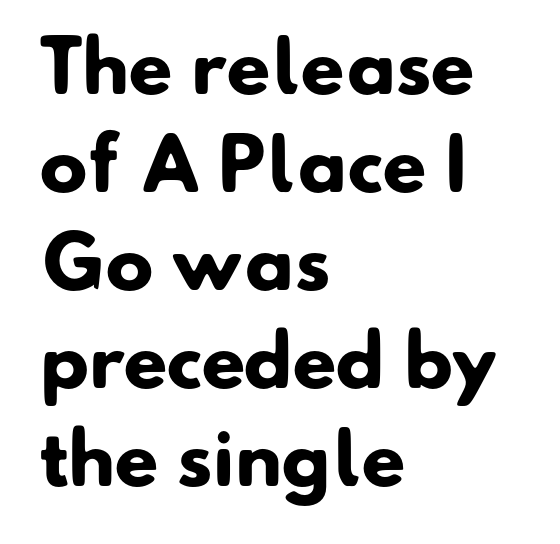
Q: Is the text bold? A: Yes.
Q: Is the typeface a serif or a sans-serif typeface? A: Sans-serif.
Q: Is the text underlined? A: No.
Q: How is the paragraph aligned? A: Left-aligned.
Q: Is the spacing between letters normal or unusually wide? A: Normal.
Q: Is the spacing between lines tight, normal or loose? A: Normal.
Q: Width (condensed, normal, or wide)? A: Normal.
Q: Stroke contrast? A: Low.
Q: x-height? A: Small.
Q: Monospaced? A: No.
